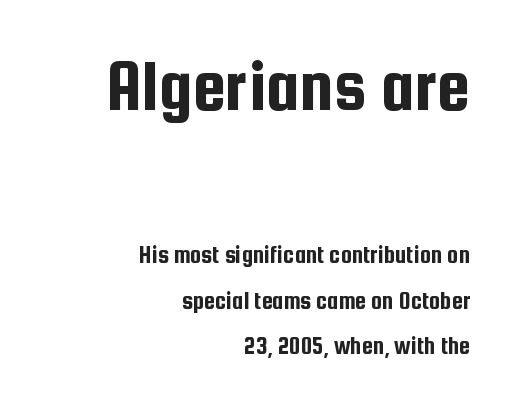
The area under the type is left untouched. Does the bottom block carry the larger type? No, the top block does. Here the designer chose a conventional face with non-uniform glyph widths. Posture: vertical. Students, note that the glyphs here touch the page at normal intervals.
